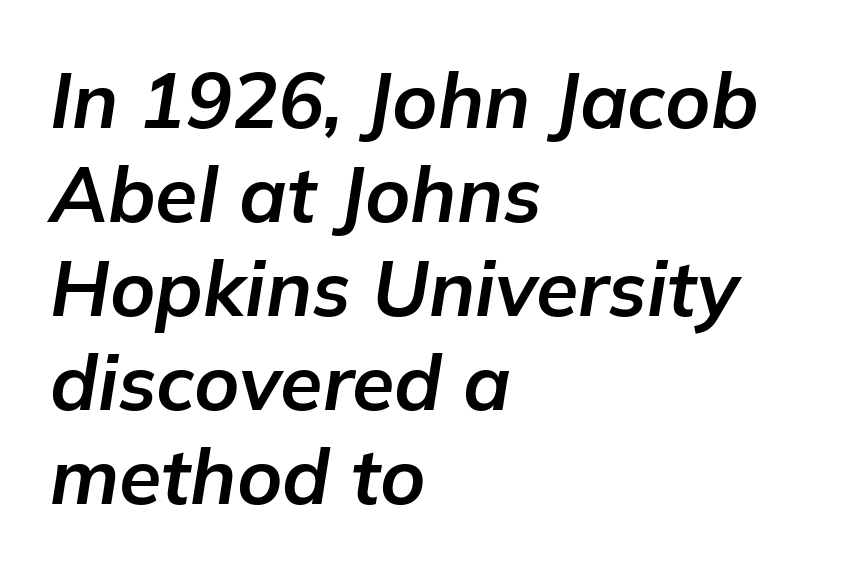
Q: Is the text bold? A: Yes.
Q: Is the text italic (slanted)? A: Yes, it leans right by about 9 degrees.
Q: Is the text underlined? A: No.
Q: How is the paragraph aligned? A: Left-aligned.
Q: Is the spacing between letters normal or unusually wide? A: Normal.
Q: Width (condensed, normal, or wide)? A: Normal.
Q: Stroke contrast? A: Low.
Q: x-height? A: Medium.
Q: Monospaced? A: No.
